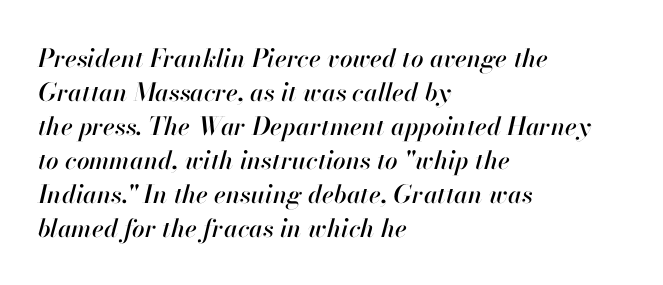
{"italic": "yes", "lean": "right", "slant_degrees": 13, "underline": "no", "align": "left", "line_spacing": "normal", "line_spacing_ratio": 1.36, "letter_spacing": "normal", "letter_spacing_em": 0.0, "glyph_px": 25}
